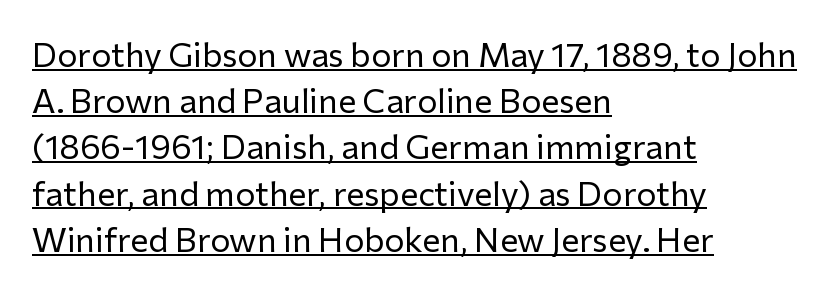
{"serif": "no", "italic": "no", "bold": "no", "weight": "regular", "width": "normal", "stroke_contrast": "low", "x_height": "medium", "monospaced": "no", "underline": "yes", "align": "left", "line_spacing": "normal", "line_spacing_ratio": 1.36, "letter_spacing": "normal", "letter_spacing_em": 0.0, "glyph_px": 34}
